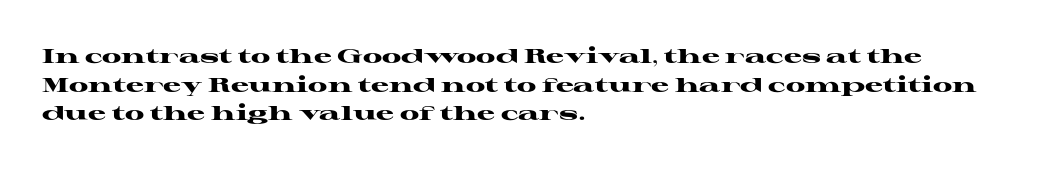
Q: Is the text bold? A: Yes.
Q: Is the text italic (slanted)? A: No, it is upright.
Q: Is the text underlined? A: No.
Q: How is the paragraph aligned? A: Left-aligned.
Q: Is the spacing between letters normal or unusually wide? A: Normal.
Q: Is the spacing between lines tight, normal or loose? A: Normal.
